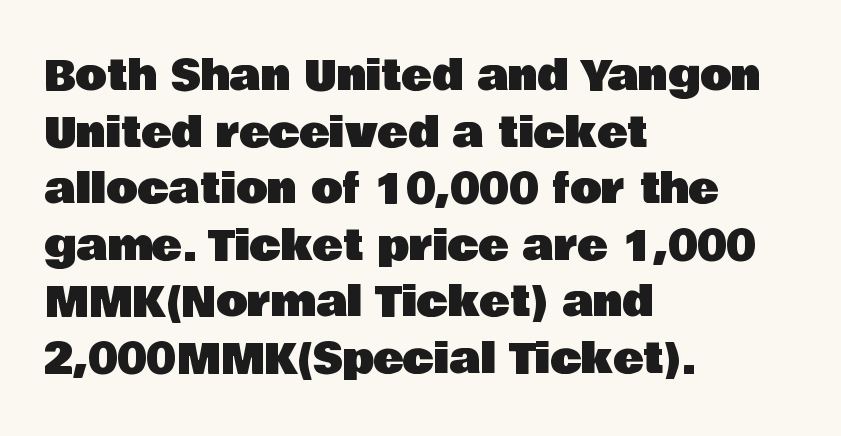
{"serif": "no", "italic": "no", "width": "normal", "stroke_contrast": "low", "x_height": "large", "monospaced": "no", "underline": "no", "align": "left", "line_spacing": "normal", "line_spacing_ratio": 1.38, "letter_spacing": "normal", "letter_spacing_em": 0.0, "glyph_px": 41}
